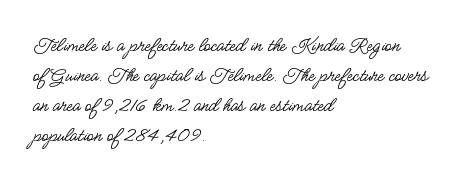
The image shows 22 px text type; set left-aligned, normal line spacing (1.36x), normal letter spacing, not underlined.
